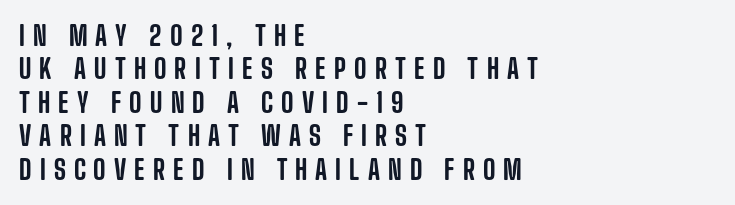
Posture: straight, roman, zero tilt. The letterforms stand isolated, each surrounded by extra space. The zone under the glyphs is completely vacant. The ragged edge is on the right, which tells us the setting is flush left.
